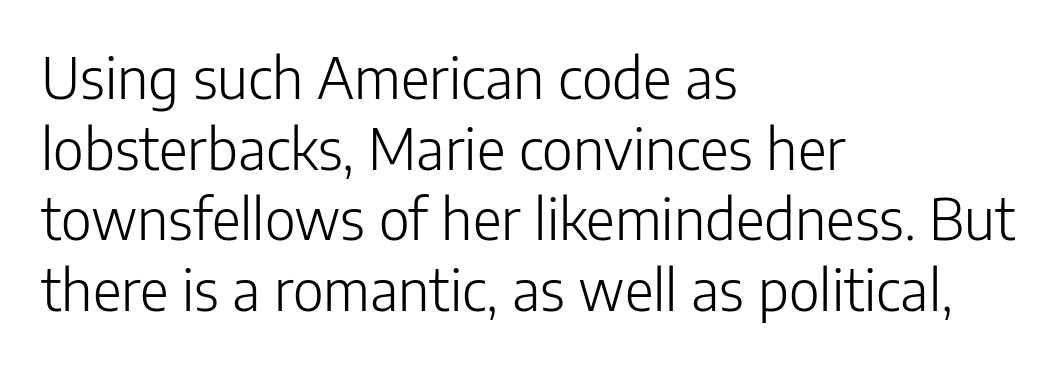
The setting favours the left margin, as ordinary paragraphs usually do. This is sans-serif lettering, the kind often seen on screens and signage. Is there much room between lines? A standard amount, neither cramped nor airy. Nope, not italic — everything's standing straight.
